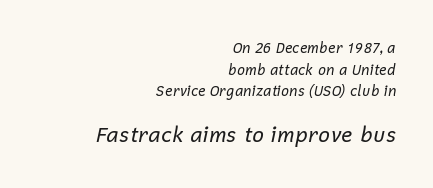
{"italic": "yes", "lean": "right", "slant_degrees": 12, "bold": "no", "underline": "no", "align": "right", "line_spacing": "normal", "line_spacing_ratio": 1.54, "letter_spacing": "normal", "letter_spacing_em": 0.0, "larger_block": "second", "size_ratio": 1.5, "glyph_px": 21}
